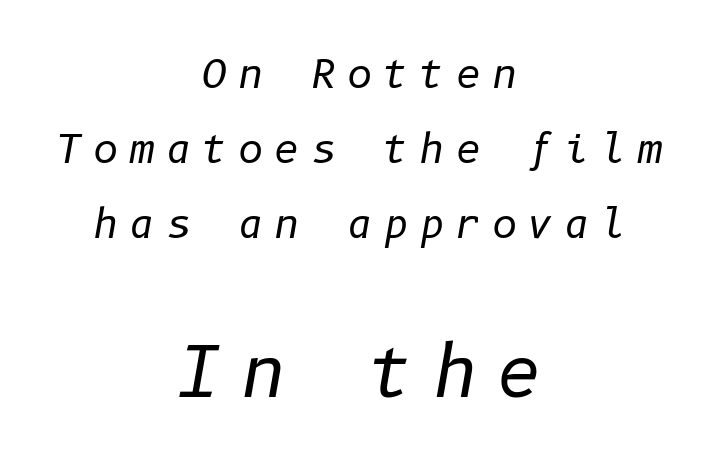
The rendering uses a large line-height, opening up the rows. This is oblique type, the kind used for emphasis or titles. The foot of each line stays bare and open. No extra ink here — the face is not bold. Which chunk is bigger? The second one — the bottom block dwarfs the top. Is the block centered? Yes — each line is placed symmetrically about the middle.
